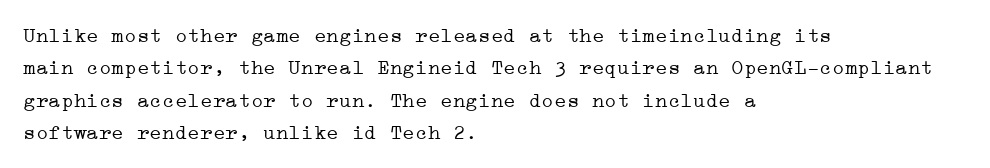
Q: Is the text bold? A: No.
Q: Is the text italic (slanted)? A: No, it is upright.
Q: Is the text underlined? A: No.
Q: How is the paragraph aligned? A: Left-aligned.
Q: Is the spacing between letters normal or unusually wide? A: Normal.
Q: Is the spacing between lines tight, normal or loose? A: Normal.
